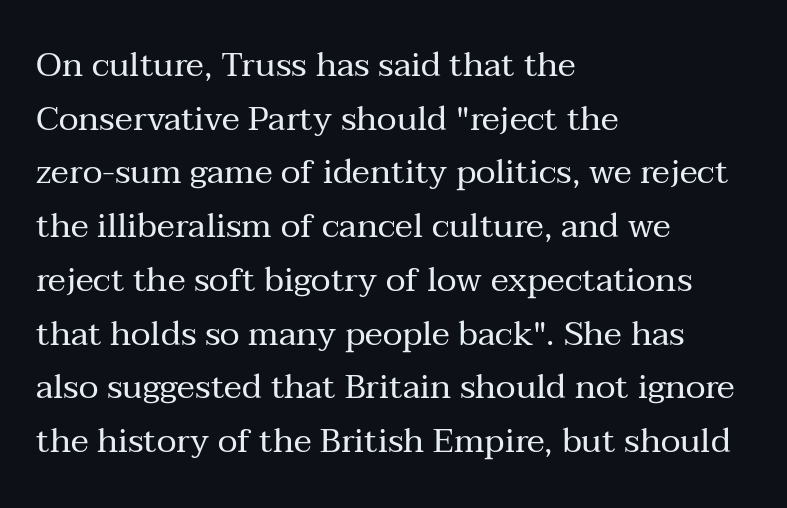
Compared with a typical body face, this is equally light or lighter still. The lines in this sample share a left origin and differ only in where they stop. The passage shown is typed in a proportional face where columns would drift. Descenders hang freely into open space. The letters stand upright; this is a roman face. Caption: standard tracking, unaltered.
